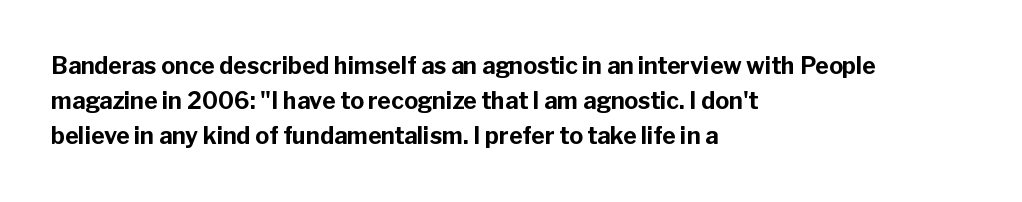
{"italic": "no", "bold": "yes", "underline": "no", "align": "left", "line_spacing": "normal", "line_spacing_ratio": 1.53, "letter_spacing": "normal", "letter_spacing_em": 0.0, "glyph_px": 23}
